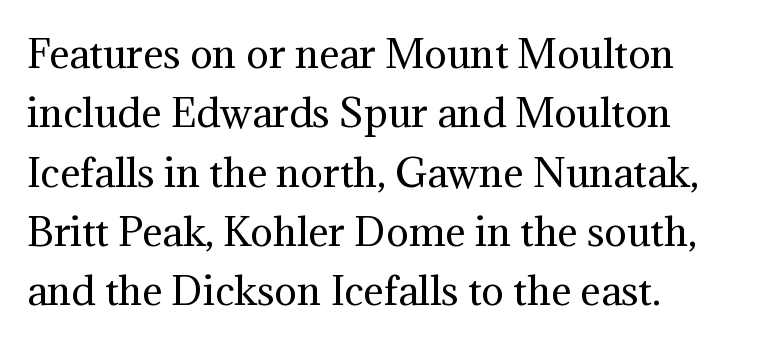
The typography opts for an upright posture over an oblique one. Caption: multi-line text, flush left, ragged right. Between one letter and the next there's only the usual sliver of space. Type without underlining. The weight would be labelled regular, book, light, or lighter still. The passage shown is typeset with a serif family.
